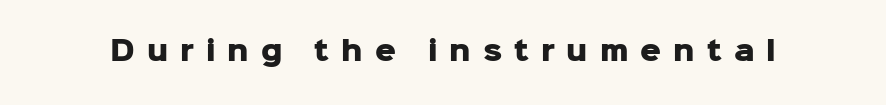
As a designer I'd log this as weight 700, bold. Letter spacing: wide. Underlining? Definitely not there. Rendered with straight, roman letterforms.
